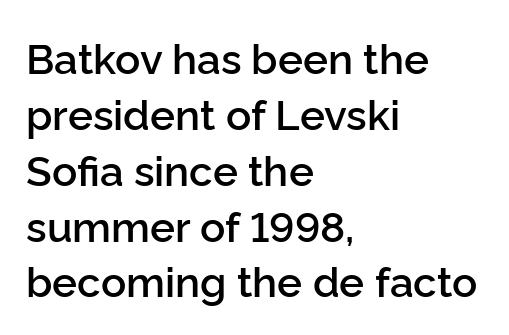
Q: Is the text bold? A: Semi-bold.
Q: Is the text italic (slanted)? A: No, it is upright.
Q: Is the typeface a serif or a sans-serif typeface? A: Sans-serif.
Q: Is the text underlined? A: No.
Q: How is the paragraph aligned? A: Left-aligned.
Q: Is the spacing between letters normal or unusually wide? A: Normal.
Q: Is the spacing between lines tight, normal or loose? A: Normal.
Q: Width (condensed, normal, or wide)? A: Normal.
Q: Stroke contrast? A: Low.
Q: x-height? A: Medium.
Q: Monospaced? A: No.
